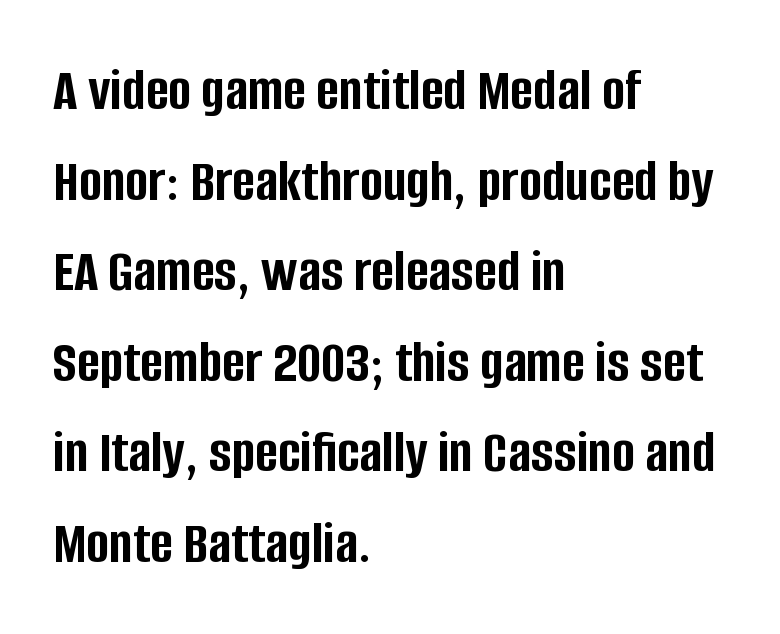
The image shows 62 px semibold, condensed sans-serif type, upright; set left-aligned, normal line spacing (1.46x), normal letter spacing, not underlined; low stroke contrast and a large x-height.
